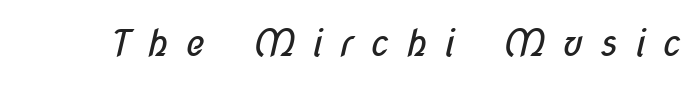
The image shows 37 px regular-weight, condensed sans-serif type; set unusually wide letter spacing (+0.45 em), not underlined; low stroke contrast and a medium x-height.
